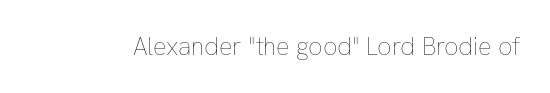
The image shows 25 px text type, upright; set normal letter spacing, not underlined.
